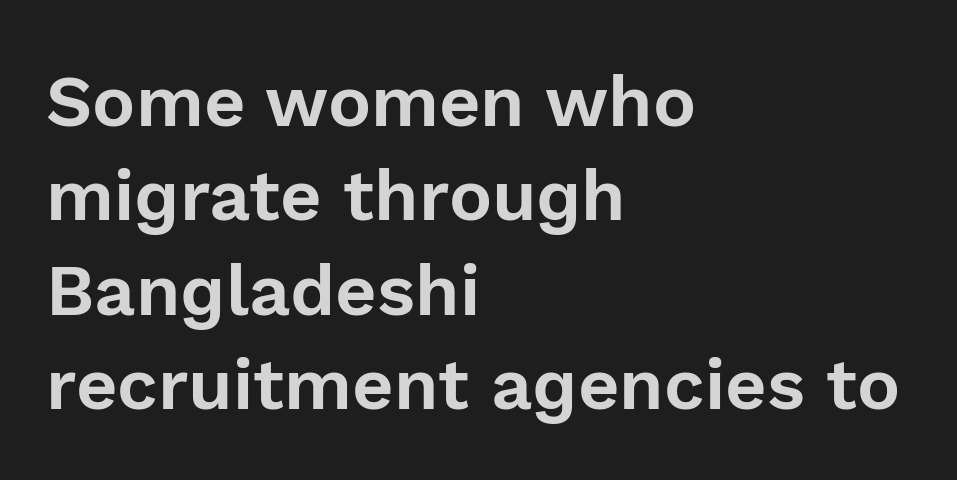
No word sits above an underline. This is roman type, the default non-slanted kind. Inter-character spacing is left at the font's built-in metrics. The designer left line spacing at the default. You could not count columns in this text — the font is proportionally spaced.
